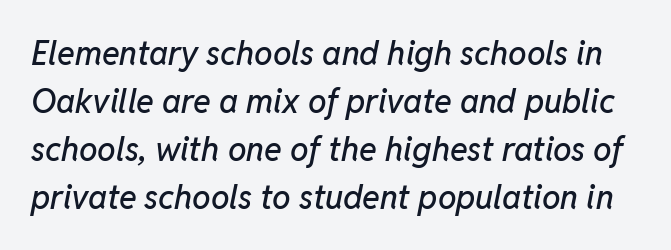
The image shows 33 px text type, italic (leaning right); set normal line spacing (1.45x), normal letter spacing, not underlined; low stroke contrast and a medium x-height.
